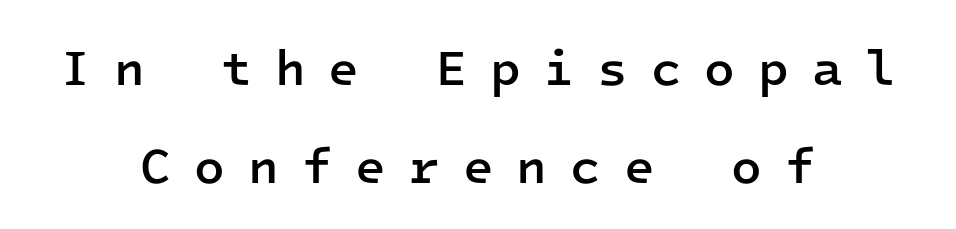
{"serif": "no", "italic": "no", "bold": "semi", "weight": "semibold", "width": "normal", "stroke_contrast": "low", "x_height": "medium", "monospaced": "yes", "underline": "no", "align": "center", "line_spacing": "loose", "line_spacing_ratio": 1.97, "letter_spacing": "wide", "letter_spacing_em": 0.46, "glyph_px": 50}
